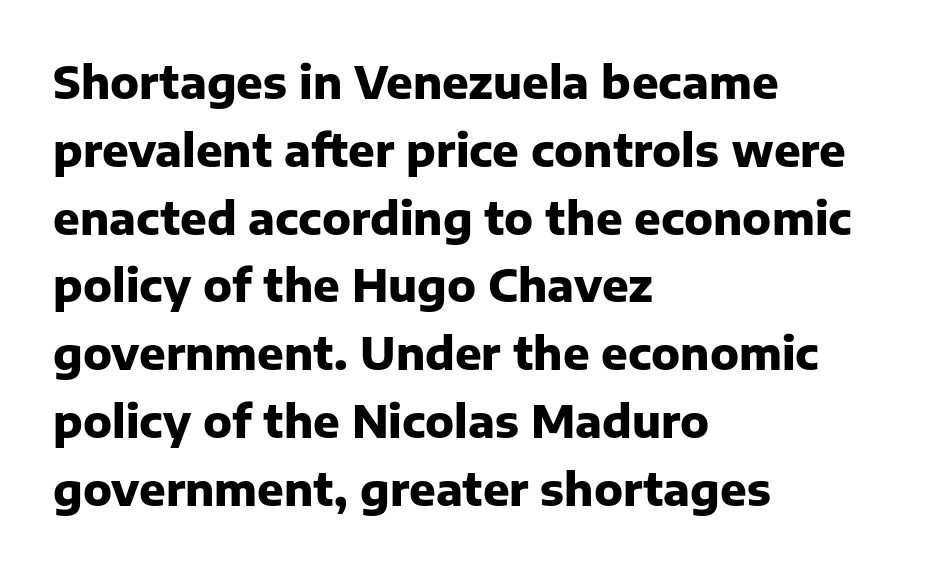
Q: Is the text bold? A: Yes.
Q: Is the text italic (slanted)? A: No, it is upright.
Q: Is the typeface a serif or a sans-serif typeface? A: Sans-serif.
Q: Is the text underlined? A: No.
Q: How is the paragraph aligned? A: Left-aligned.
Q: Is the spacing between letters normal or unusually wide? A: Normal.
Q: Is the spacing between lines tight, normal or loose? A: Normal.
Q: Width (condensed, normal, or wide)? A: Normal.
Q: Stroke contrast? A: Low.
Q: x-height? A: Medium.
Q: Monospaced? A: No.
